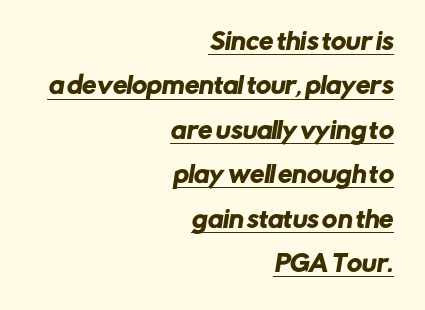
The image shows 23 px text type; set right-aligned, loose line spacing (1.93x), normal letter spacing, underlined.
